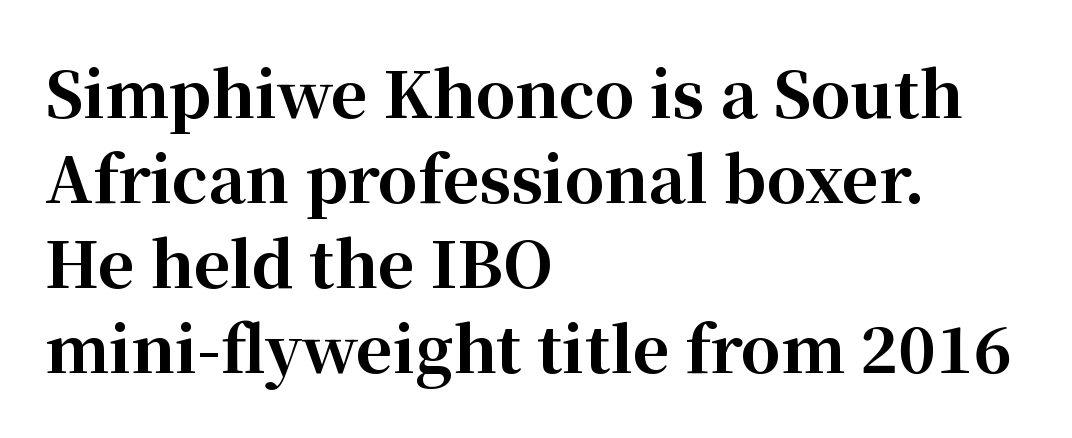
The image shows 63 px bold serif type, upright; set left-aligned, normal line spacing (1.35x), normal letter spacing, not underlined; high stroke contrast and a medium x-height.
